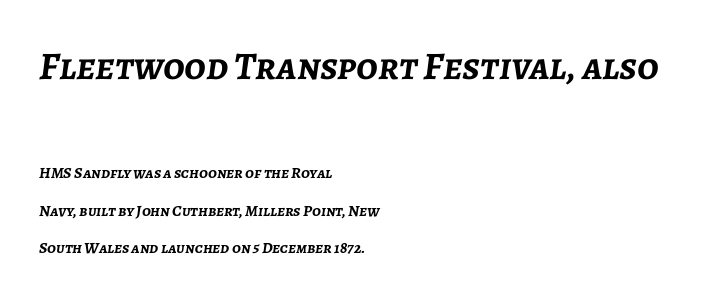
The face used here has the dense, thick strokes of a bold. The designer dialed line spacing up above the default. Compared with a centered layout, this one pins lines to the left instead. The letterforms sit shoulder to shoulder at normal distance. The face used here has a pronounced slope to its letters. Caption: upper text group enlarged, lower text group reduced.
